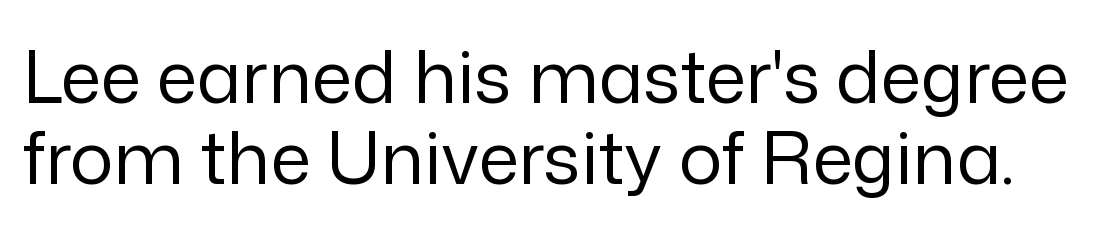
{"serif": "no", "italic": "no", "bold": "no", "weight": "regular", "width": "normal", "stroke_contrast": "low", "x_height": "medium", "monospaced": "no", "underline": "no", "line_spacing": "tight", "line_spacing_ratio": 1.11, "letter_spacing": "normal", "letter_spacing_em": 0.0, "glyph_px": 73}
